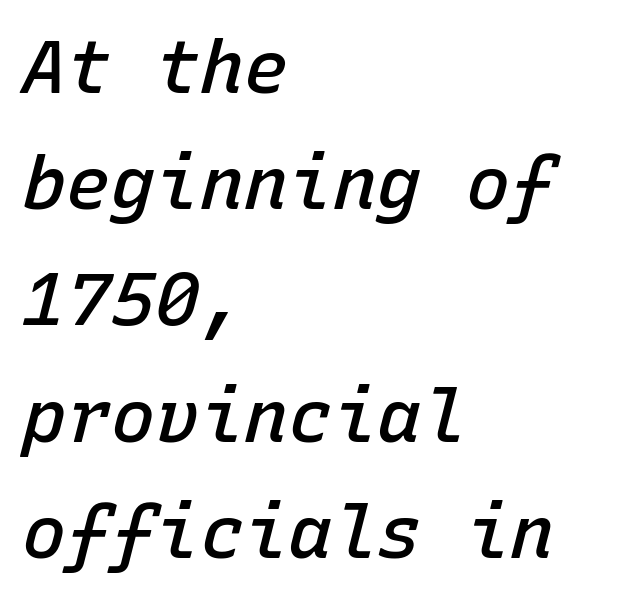
The passage is arranged the way most books set body copy — flush left. Semibold letterforms, between regular and bold. Posture: slanted. Underlining? Definitely not there.
